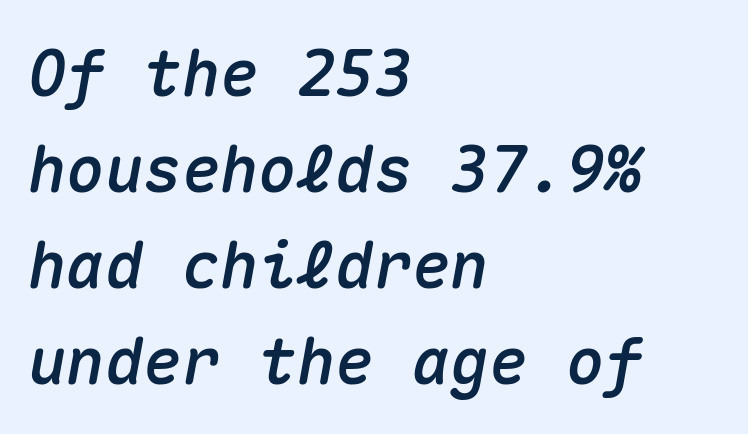
This rendering leaves character spacing at its baseline value. Every character here occupies the same horizontal width, giving the sample a typewriter-like rhythm. The baseline area is clear. Leftover space on each line is placed entirely after the last word. This sample uses an oblique cut, with every glyph tilted off the vertical. In terms of leading, this rendering sits right in the middle.
